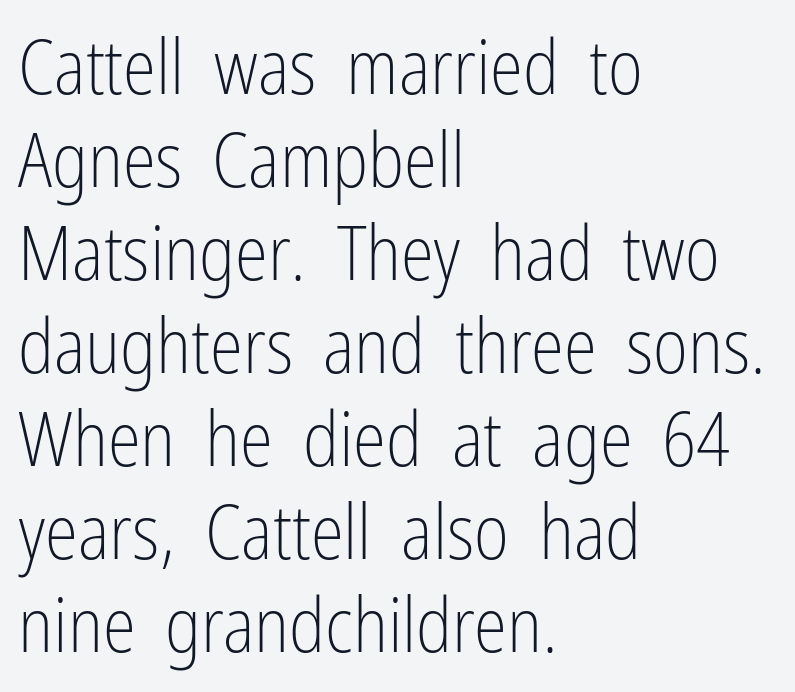
The image shows 75 px light, condensed sans-serif type, upright; set left-aligned, line spacing 1.24x, normal letter spacing, not underlined; low stroke contrast and a medium x-height.
